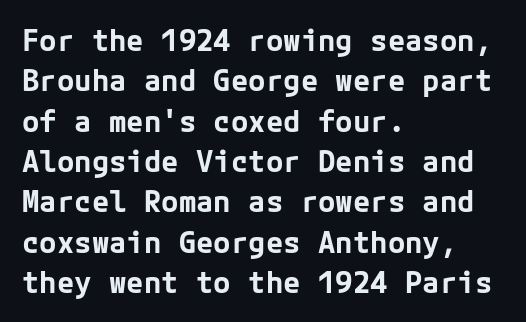
Q: Is the text bold? A: Yes.
Q: Is the text italic (slanted)? A: No, it is upright.
Q: Is the typeface a serif or a sans-serif typeface? A: Sans-serif.
Q: Is the text underlined? A: No.
Q: How is the paragraph aligned? A: Left-aligned.
Q: Is the spacing between letters normal or unusually wide? A: Normal.
Q: Is the spacing between lines tight, normal or loose? A: Normal.
Q: Width (condensed, normal, or wide)? A: Normal.
Q: Stroke contrast? A: Low.
Q: x-height? A: Medium.
